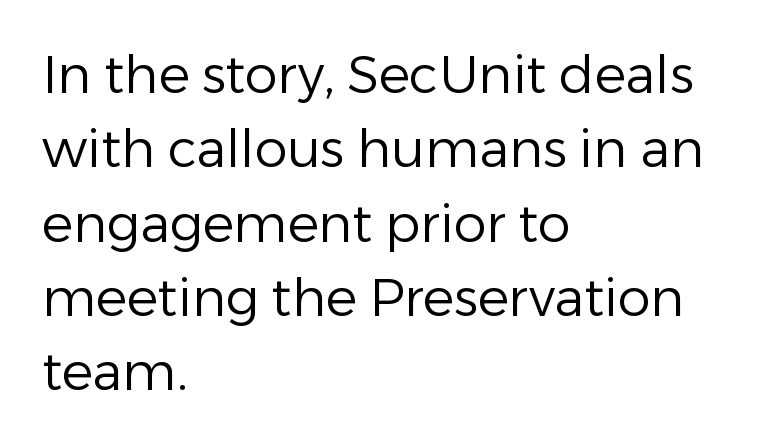
Q: Is the text bold? A: No.
Q: Is the text italic (slanted)? A: No, it is upright.
Q: Is the typeface a serif or a sans-serif typeface? A: Sans-serif.
Q: Is the text underlined? A: No.
Q: How is the paragraph aligned? A: Left-aligned.
Q: Is the spacing between letters normal or unusually wide? A: Normal.
Q: Is the spacing between lines tight, normal or loose? A: Normal.
Q: Width (condensed, normal, or wide)? A: Normal.
Q: Stroke contrast? A: Low.
Q: x-height? A: Medium.
Q: Monospaced? A: No.
